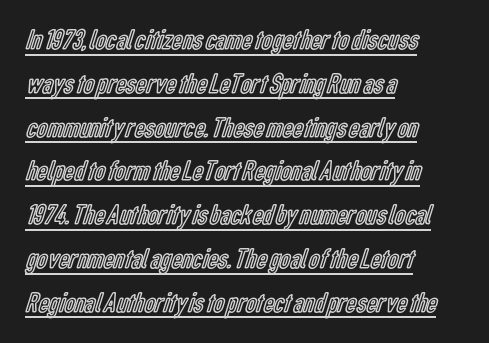
{"width": "condensed", "x_height": "medium", "monospaced": "no", "underline": "yes", "align": "left", "line_spacing": "normal", "line_spacing_ratio": 1.51, "letter_spacing": "normal", "letter_spacing_em": 0.0, "glyph_px": 29}
